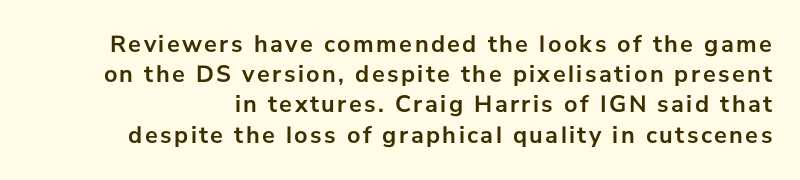
The image shows 24 px bold type, upright; set normal line spacing (1.26x), not underlined.
